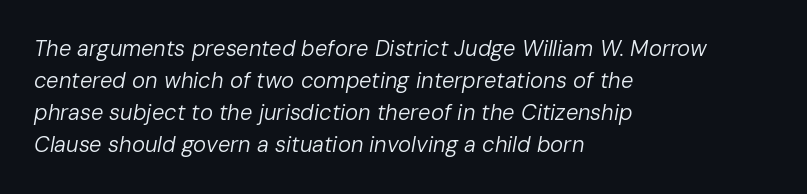
Q: Is the text bold? A: No.
Q: Is the text italic (slanted)? A: Yes, it leans right by about 10 degrees.
Q: Is the text underlined? A: No.
Q: How is the paragraph aligned? A: Left-aligned.
Q: Is the spacing between letters normal or unusually wide? A: Normal.
Q: Is the spacing between lines tight, normal or loose? A: Normal.
